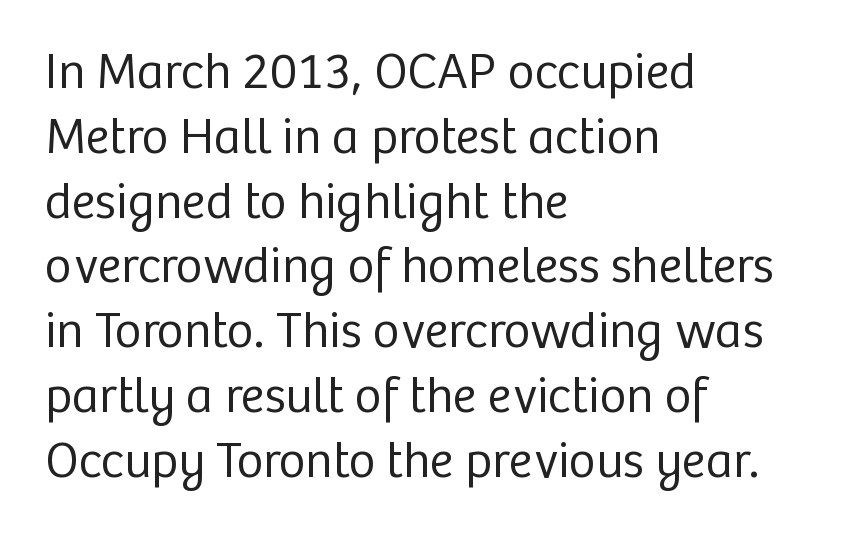
The rag falls on the right side of this text block. Heaviness? Minimal to ordinary, like unemphasized prose. This sample has the flowing, uneven cadence of proportional lettering. The string is rendered with underlining switched off. The designer left line spacing at the default. Italic: no, the glyphs are upright roman.
